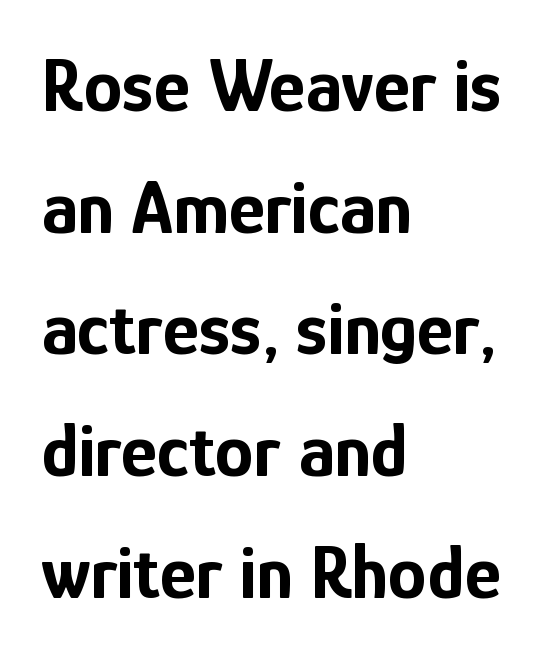
The image shows 77 px bold, condensed sans-serif type, upright; set left-aligned, normal line spacing (1.58x), normal letter spacing, not underlined; low stroke contrast and a medium x-height.
